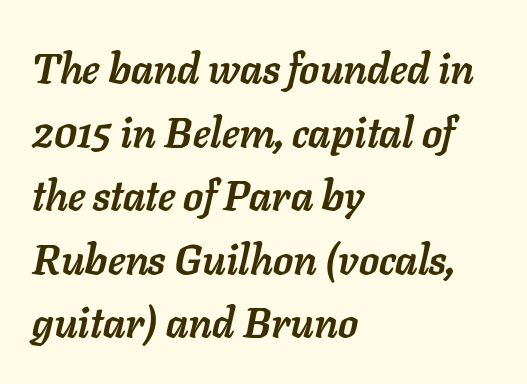
Do the characters align in a grid? No, the font is proportional. A dark, heavy texture on the line: the type is bold. If you drew a line through each stem, it would be angled. Casual observation: everything's shoved over to the left. The gap between lines stays unmarked.
